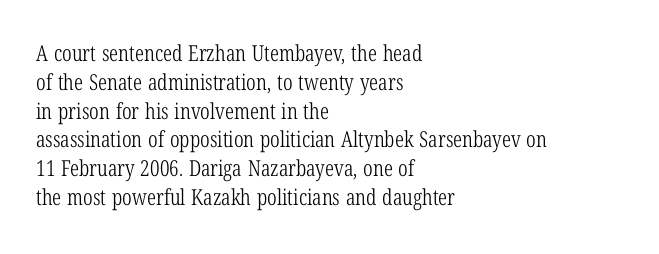
{"italic": "no", "bold": "no", "underline": "no", "align": "left", "line_spacing": "normal", "line_spacing_ratio": 1.31, "letter_spacing": "normal", "letter_spacing_em": 0.0, "glyph_px": 22}
